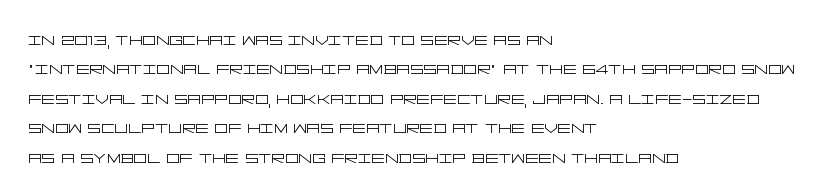
{"italic": "no", "bold": "no", "underline": "no", "align": "left", "line_spacing": "normal", "line_spacing_ratio": 1.4, "letter_spacing": "normal", "letter_spacing_em": 0.0, "glyph_px": 21}
